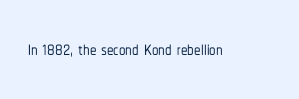
{"italic": "no", "underline": "no", "letter_spacing": "normal", "letter_spacing_em": 0.0, "glyph_px": 26}
